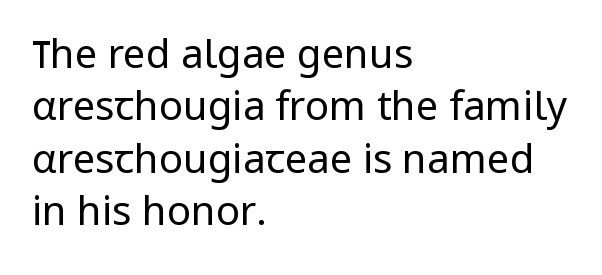
Q: Is the text bold? A: No.
Q: Is the text italic (slanted)? A: No, it is upright.
Q: Is the typeface a serif or a sans-serif typeface? A: Sans-serif.
Q: Is the text underlined? A: No.
Q: How is the paragraph aligned? A: Left-aligned.
Q: Is the spacing between letters normal or unusually wide? A: Normal.
Q: Is the spacing between lines tight, normal or loose? A: Normal.
Q: Width (condensed, normal, or wide)? A: Normal.
Q: Stroke contrast? A: Low.
Q: x-height? A: Medium.
Q: Monospaced? A: No.
